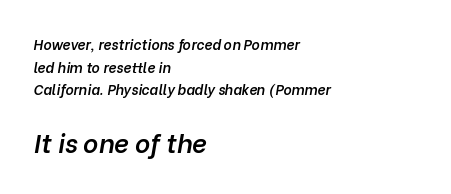
Q: Is the text bold? A: Semi-bold.
Q: Is the text italic (slanted)? A: Yes, it leans right by about 10 degrees.
Q: Is the text underlined? A: No.
Q: How is the paragraph aligned? A: Left-aligned.
Q: Is the spacing between letters normal or unusually wide? A: Normal.
Q: Is the spacing between lines tight, normal or loose? A: Normal.
Q: Which block of text is set in a larger size, the first (top) or the second (bottom)? A: The second (bottom) one.
